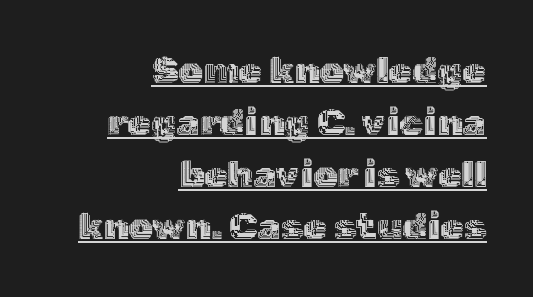
{"italic": "no", "width": "normal", "x_height": "medium", "monospaced": "no", "underline": "yes", "align": "right", "line_spacing": "normal", "line_spacing_ratio": 1.37, "letter_spacing": "normal", "letter_spacing_em": 0.0, "glyph_px": 38}
